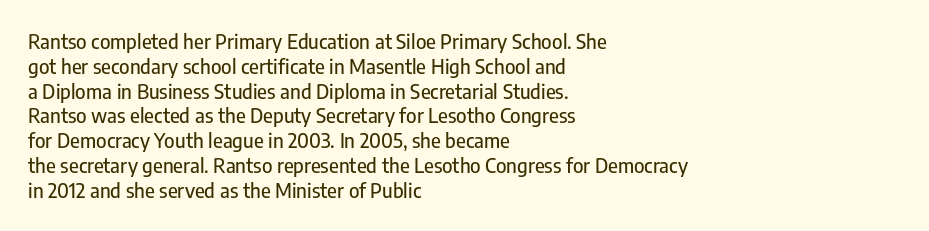
Q: Is the text italic (slanted)? A: No, it is upright.
Q: Is the text underlined? A: No.
Q: How is the paragraph aligned? A: Left-aligned.
Q: Is the spacing between letters normal or unusually wide? A: Normal.
